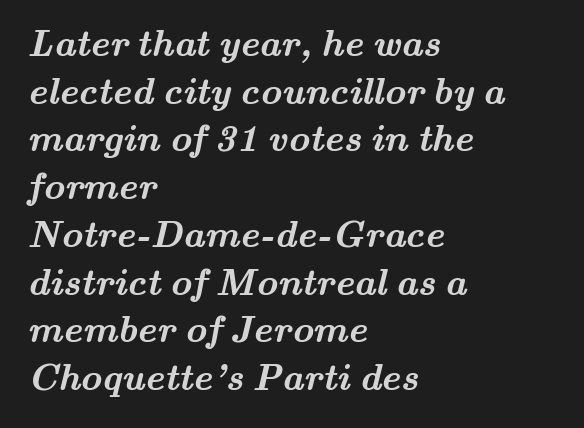
{"serif": "yes", "bold": "yes", "weight": "semibold", "width": "wide", "stroke_contrast": "medium", "x_height": "small", "monospaced": "no", "underline": "no", "align": "left", "line_spacing": "normal", "line_spacing_ratio": 1.29, "letter_spacing": "normal", "letter_spacing_em": 0.0, "glyph_px": 37}
